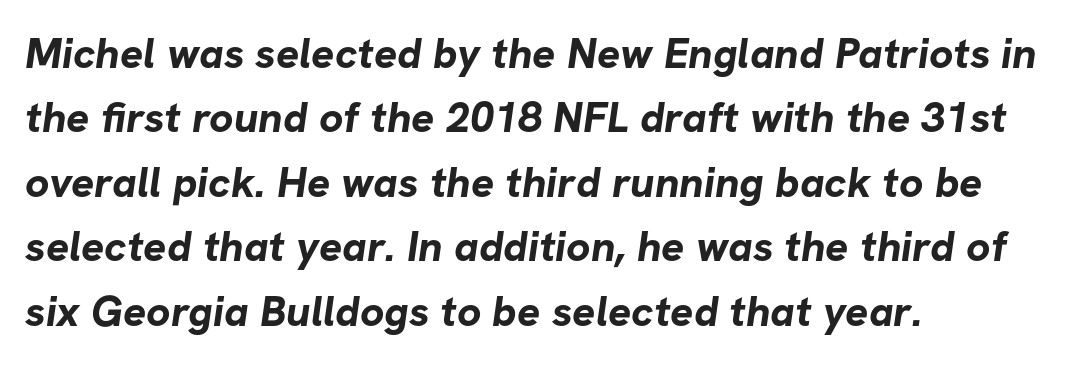
{"serif": "no", "bold": "yes", "weight": "bold", "width": "normal", "stroke_contrast": "low", "x_height": "medium", "monospaced": "no", "underline": "no", "align": "left", "line_spacing": "normal", "line_spacing_ratio": 1.5, "letter_spacing": "normal", "letter_spacing_em": 0.0, "glyph_px": 43}
